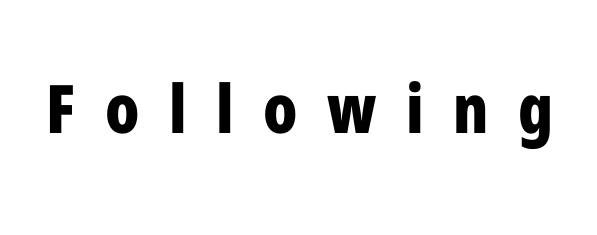
{"serif": "no", "italic": "no", "bold": "yes", "weight": "bold", "width": "condensed", "stroke_contrast": "low", "x_height": "medium", "monospaced": "no", "underline": "no", "letter_spacing": "wide", "letter_spacing_em": 0.44, "glyph_px": 67}
